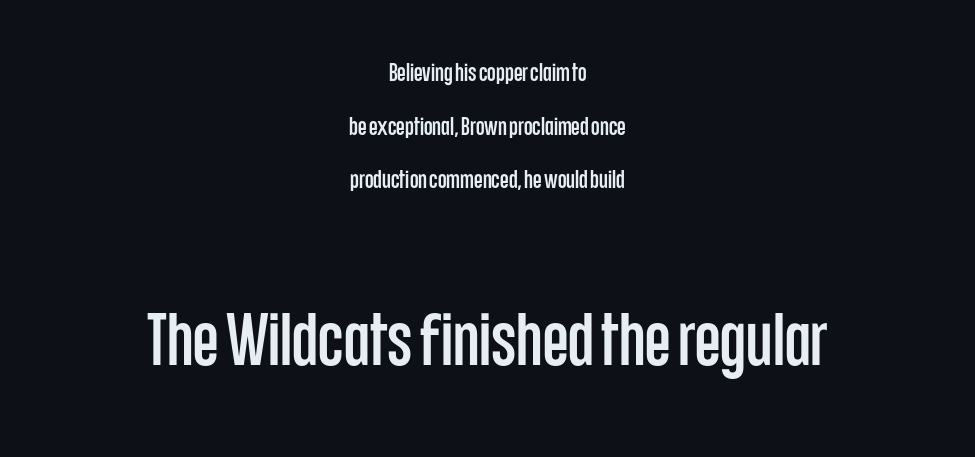
The image shows 74 px condensed sans-serif type, upright; set centered, loose line spacing (2.15x), normal letter spacing, not underlined; the second (bottom) block is 2.96x larger; low stroke contrast and a large x-height.
